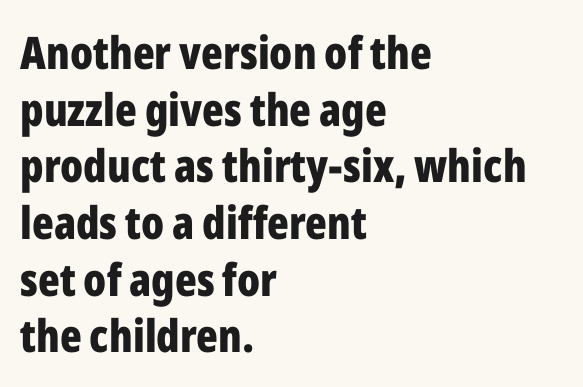
This sample uses plain, unmodified letter spacing. I'd call this a sans setting — the letters go barefoot. The rendering uses a bold face; every stroke is thick and dark. Beneath every word, the page is bare. The rendering anchors every line to the left-hand side.
